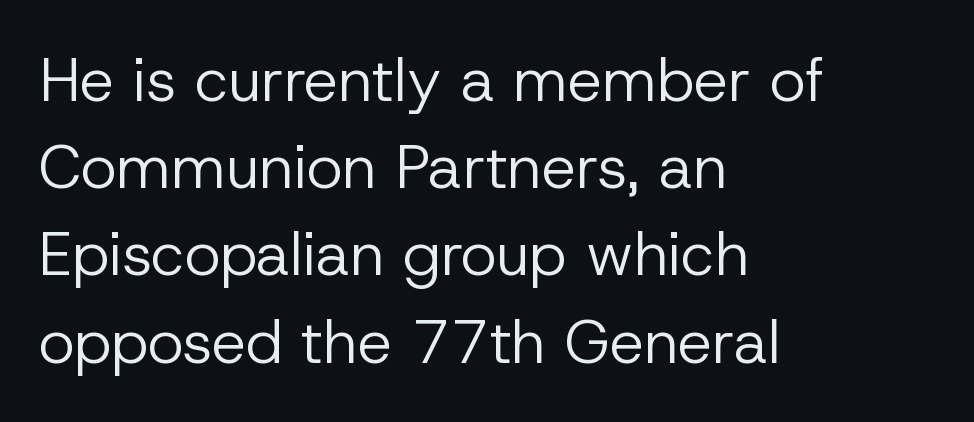
Q: Is the text bold? A: No.
Q: Is the text italic (slanted)? A: No, it is upright.
Q: Is the typeface a serif or a sans-serif typeface? A: Sans-serif.
Q: Is the text underlined? A: No.
Q: How is the paragraph aligned? A: Left-aligned.
Q: Is the spacing between letters normal or unusually wide? A: Normal.
Q: Is the spacing between lines tight, normal or loose? A: Normal.
Q: Width (condensed, normal, or wide)? A: Normal.
Q: Stroke contrast? A: Low.
Q: x-height? A: Medium.
Q: Monospaced? A: No.
